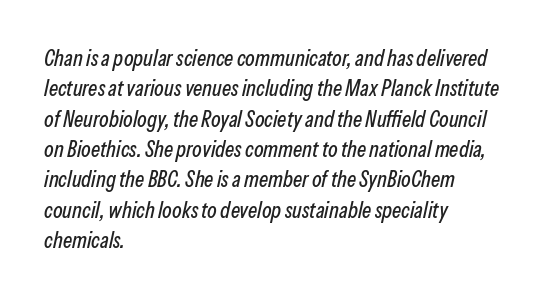
{"italic": "yes", "lean": "right", "slant_degrees": 13, "underline": "no", "align": "left", "line_spacing": "normal", "line_spacing_ratio": 1.38, "letter_spacing": "normal", "letter_spacing_em": 0.0, "glyph_px": 22}
